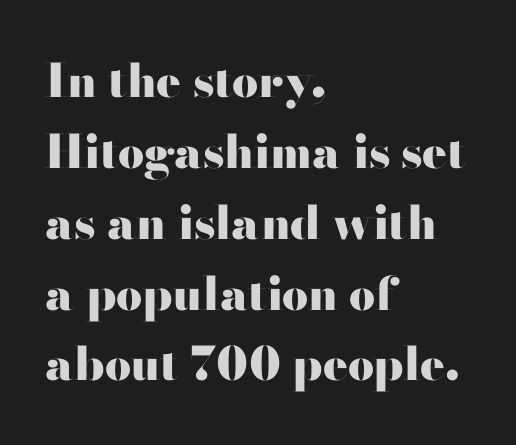
{"serif": "no", "italic": "no", "bold": "yes", "weight": "heavy", "width": "wide", "stroke_contrast": "high", "x_height": "small", "monospaced": "no", "underline": "no", "align": "left", "line_spacing": "normal", "line_spacing_ratio": 1.54, "letter_spacing": "normal", "letter_spacing_em": 0.0, "glyph_px": 46}
